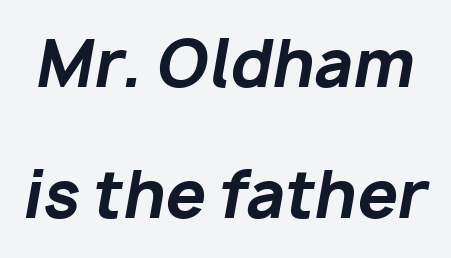
Q: Is the text bold? A: Yes.
Q: Is the text italic (slanted)? A: Yes, it leans right by about 10 degrees.
Q: Is the text underlined? A: No.
Q: Is the spacing between letters normal or unusually wide? A: Normal.
Q: Is the spacing between lines tight, normal or loose? A: Loose.
Q: Width (condensed, normal, or wide)? A: Normal.
Q: Stroke contrast? A: Low.
Q: x-height? A: Medium.
Q: Monospaced? A: No.
